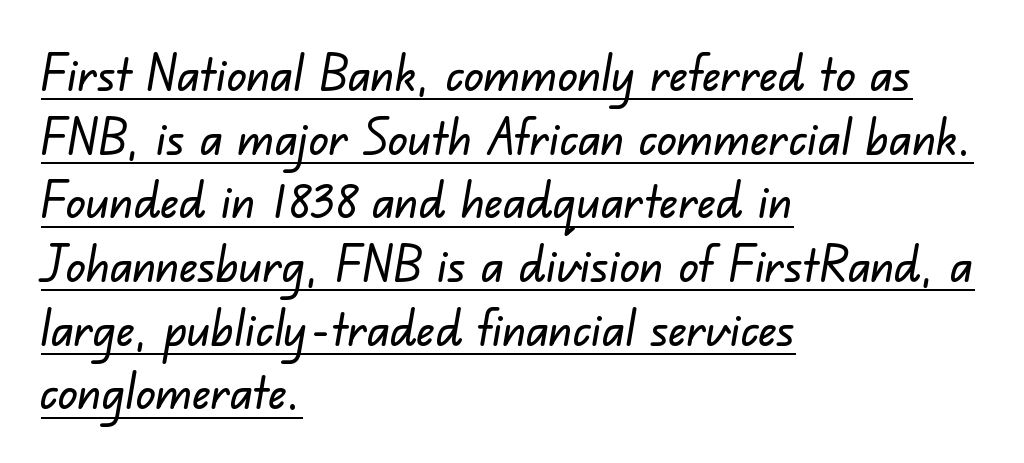
Has an underline been added? It has. Does the leading feel generous? No, just average. What stands out about the letter spacing? Nothing — it is the standard amount. The compositor pushed each line to the left boundary.
